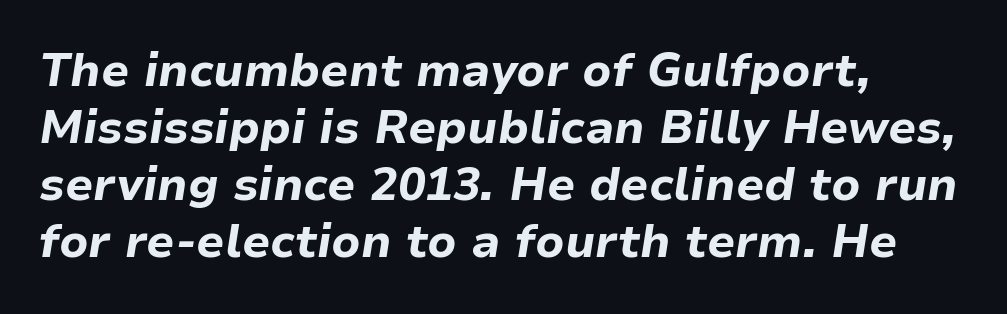
Q: Is the text bold? A: Yes.
Q: Is the text italic (slanted)? A: Yes, it leans right by about 9 degrees.
Q: Is the text underlined? A: No.
Q: How is the paragraph aligned? A: Left-aligned.
Q: Is the spacing between letters normal or unusually wide? A: Normal.
Q: Width (condensed, normal, or wide)? A: Normal.
Q: Stroke contrast? A: Low.
Q: x-height? A: Medium.
Q: Monospaced? A: No.
